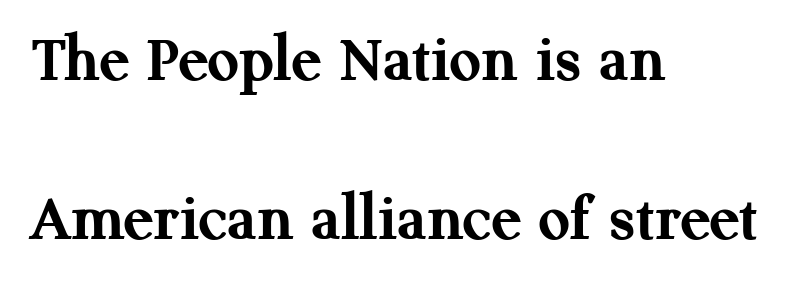
Honestly, the rows look like they've been pulled way apart. Type style note: has serifs. The line texture is even and compact thanks to regular tracking. Compared with a centered layout, this one pins lines to the left instead.
